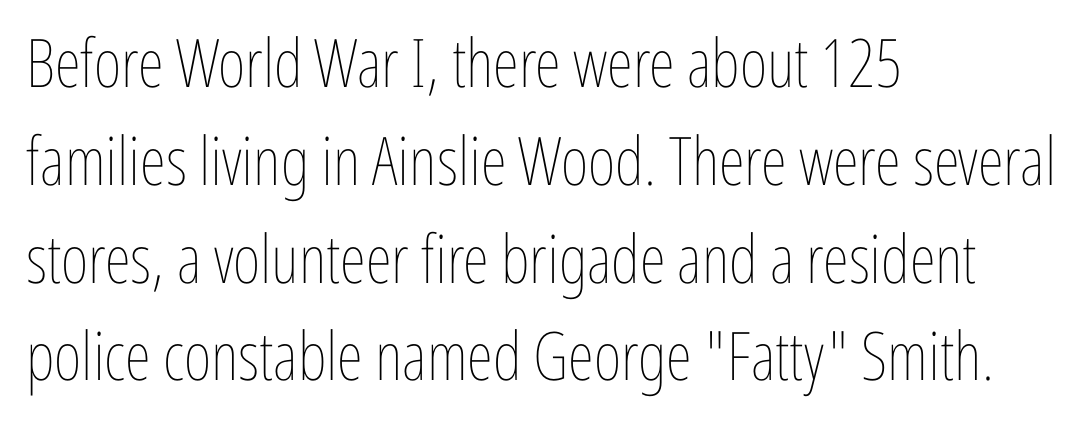
{"italic": "no", "bold": "no", "weight": "thin", "width": "condensed", "stroke_contrast": "low", "x_height": "medium", "monospaced": "no", "underline": "no", "align": "left", "line_spacing": "normal", "line_spacing_ratio": 1.46, "letter_spacing": "normal", "letter_spacing_em": 0.0, "glyph_px": 67}
